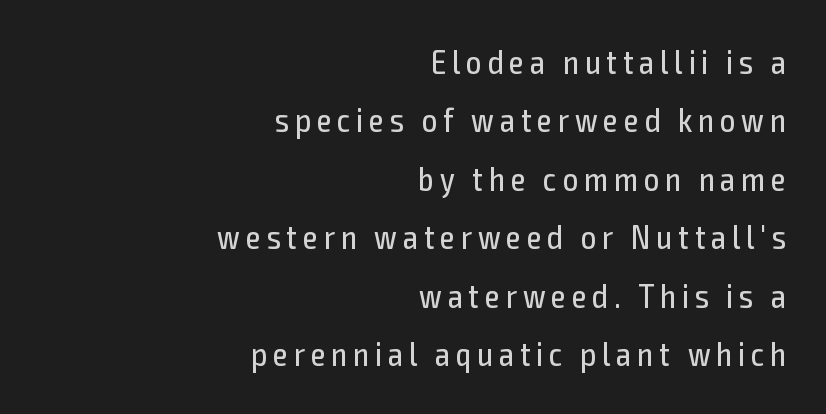
The image shows 34 px regular-weight, condensed sans-serif type, upright; set right-aligned, line spacing 1.72x, not underlined; a medium x-height.
